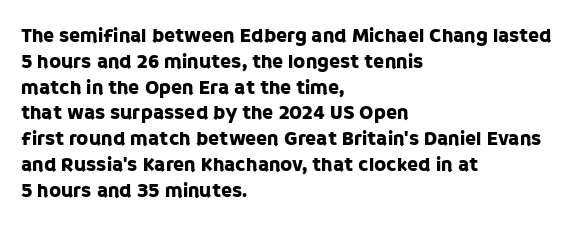
The image shows 20 px text type, upright; set left-aligned, normal line spacing (1.29x), normal letter spacing, not underlined.
